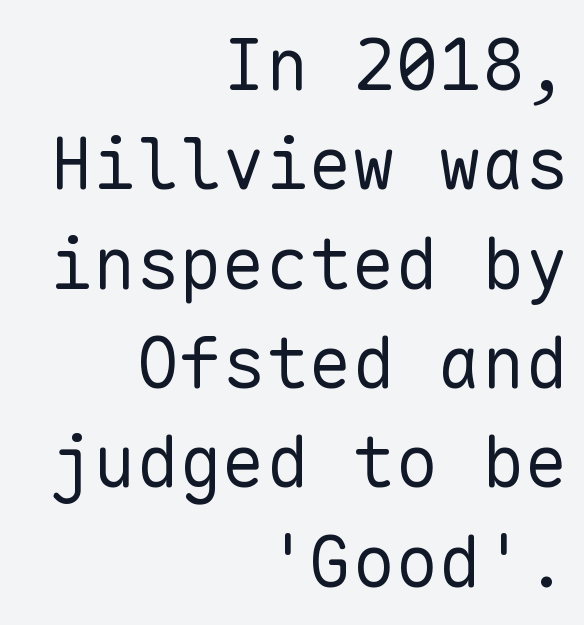
Q: Is the text bold? A: No.
Q: Is the text italic (slanted)? A: No, it is upright.
Q: Is the typeface a serif or a sans-serif typeface? A: Sans-serif.
Q: Is the text underlined? A: No.
Q: How is the paragraph aligned? A: Right-aligned.
Q: Is the spacing between letters normal or unusually wide? A: Normal.
Q: Is the spacing between lines tight, normal or loose? A: Normal.
Q: Width (condensed, normal, or wide)? A: Normal.
Q: Stroke contrast? A: Low.
Q: x-height? A: Medium.
Q: Monospaced? A: Yes.
